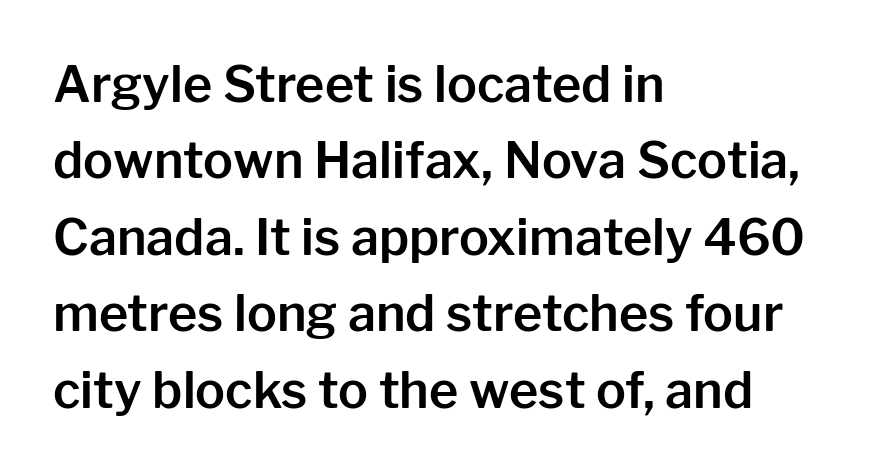
Leading: standard. Reading down the block, your eye returns to a fixed left position each line. Does extra space separate the letters? No, they use regular spacing. The font family rendered here belongs to the sans-serif group.
